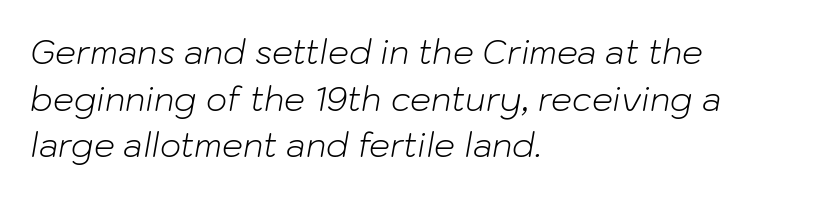
The image shows 33 px light type, italic (leaning right); set left-aligned, normal line spacing (1.41x), normal letter spacing, not underlined; low stroke contrast and a medium x-height.
